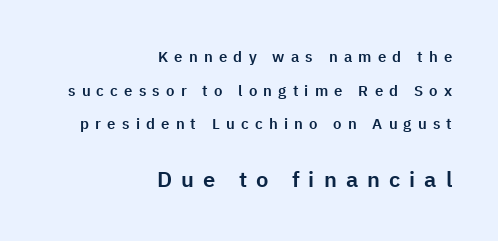
Q: Is the text italic (slanted)? A: No, it is upright.
Q: Is the text underlined? A: No.
Q: How is the paragraph aligned? A: Right-aligned.
Q: Is the spacing between letters normal or unusually wide? A: Unusually wide.
Q: Is the spacing between lines tight, normal or loose? A: Loose.
Q: Which block of text is set in a larger size, the first (top) or the second (bottom)? A: The second (bottom) one.
